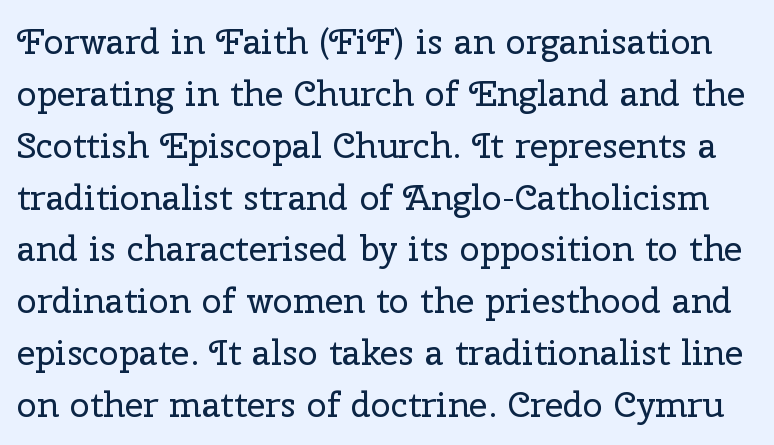
{"serif": "yes", "italic": "no", "bold": "no", "weight": "regular", "width": "normal", "stroke_contrast": "low", "x_height": "medium", "monospaced": "no", "underline": "no", "line_spacing": "normal", "line_spacing_ratio": 1.44, "letter_spacing": "normal", "letter_spacing_em": 0.0, "glyph_px": 36}
